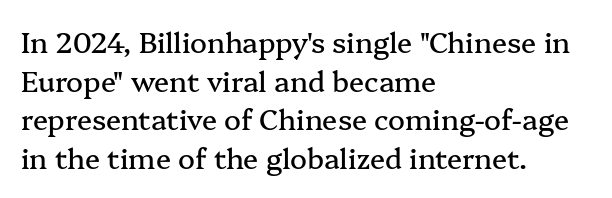
{"serif": "yes", "italic": "no", "width": "normal", "stroke_contrast": "medium", "x_height": "medium", "monospaced": "no", "underline": "no", "align": "left", "line_spacing": "normal", "line_spacing_ratio": 1.38, "letter_spacing": "normal", "letter_spacing_em": 0.0, "glyph_px": 28}
